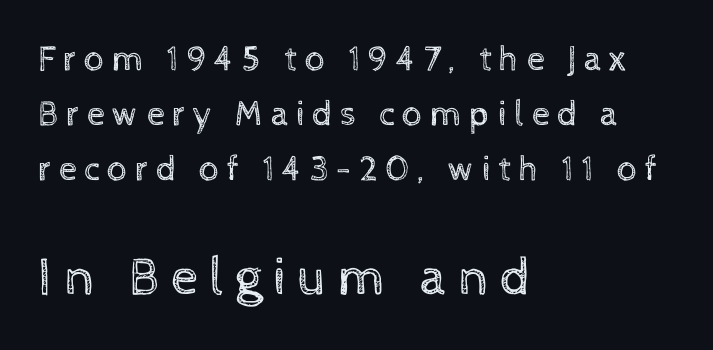
The image shows 54 px regular-weight type, upright; set left-aligned, normal line spacing (1.53x), unusually wide letter spacing (+0.2 em), not underlined; the second (bottom) block is 1.5x larger; a medium x-height.
